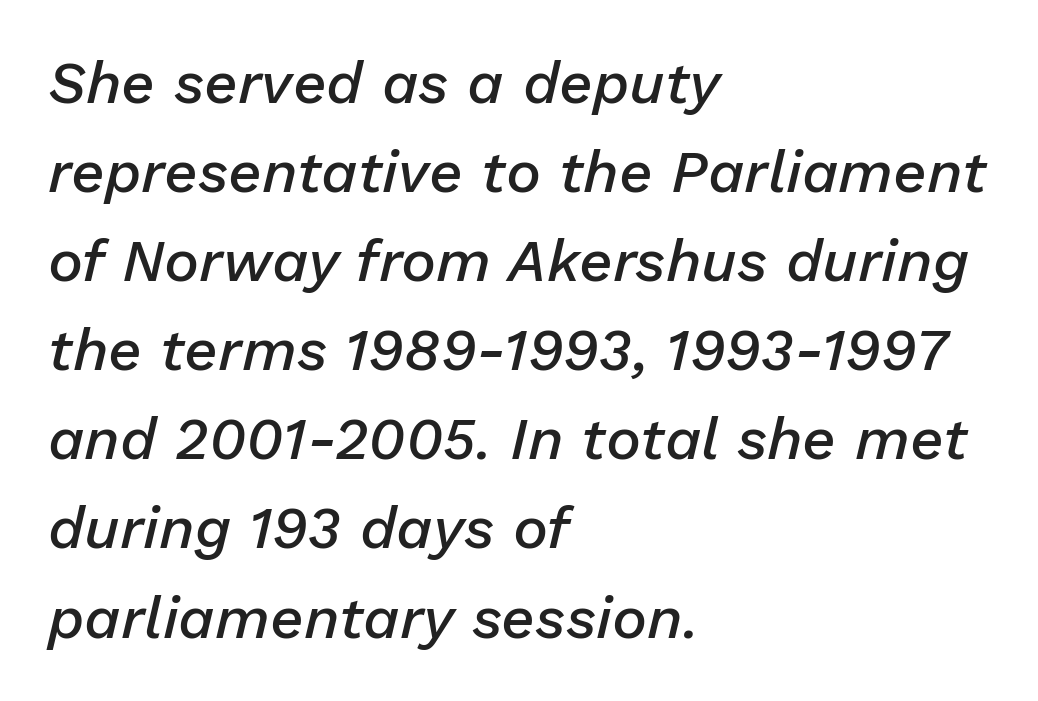
Q: Is the text bold? A: Semi-bold.
Q: Is the text italic (slanted)? A: Yes, it leans right by about 13 degrees.
Q: Is the text underlined? A: No.
Q: How is the paragraph aligned? A: Left-aligned.
Q: Is the spacing between letters normal or unusually wide? A: Normal.
Q: Is the spacing between lines tight, normal or loose? A: Normal.
Q: Width (condensed, normal, or wide)? A: Normal.
Q: Stroke contrast? A: Low.
Q: x-height? A: Medium.
Q: Monospaced? A: No.
